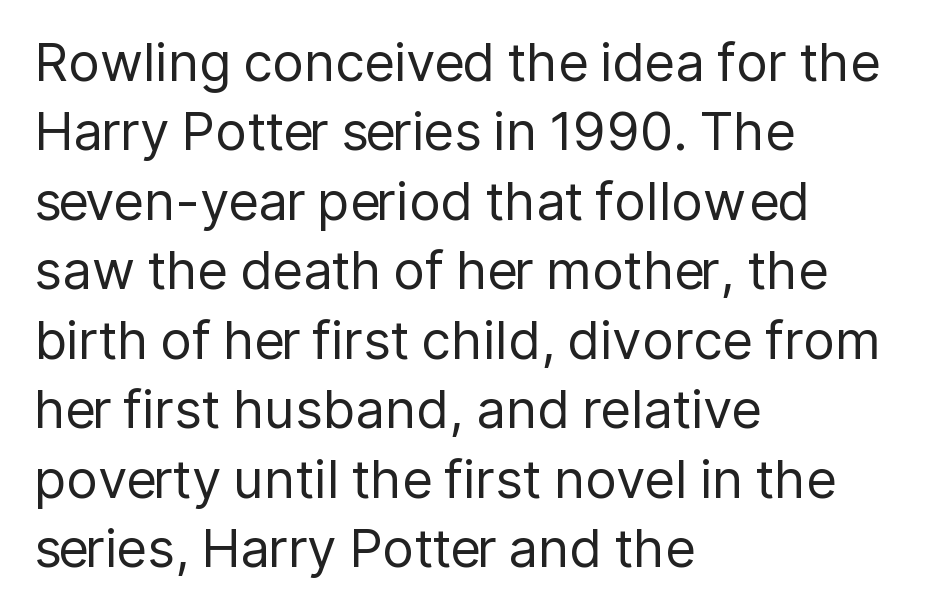
The specimen omits any rule beneath the text block's lines. Line starts are locked; line ends wander. These lines keep a tight, regular rhythm from letter to letter. The lines sit at an ordinary, default distance from one another.
